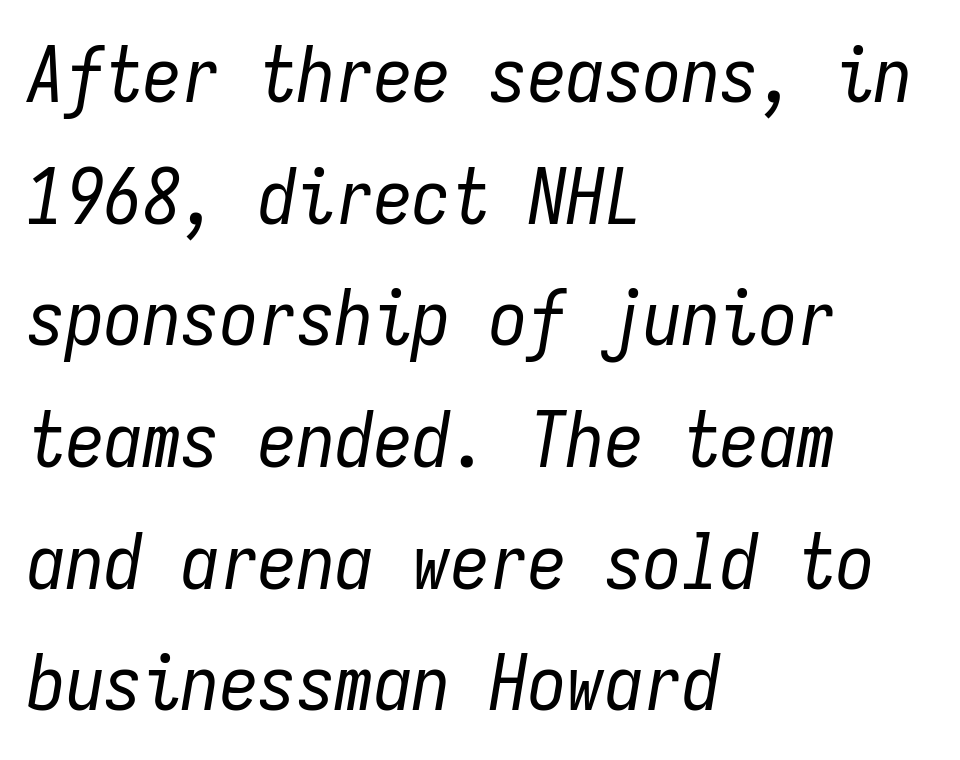
{"italic": "yes", "lean": "right", "slant_degrees": 9, "bold": "no", "weight": "regular", "width": "condensed", "stroke_contrast": "low", "x_height": "medium", "monospaced": "yes", "underline": "no", "align": "left", "line_spacing": "normal", "line_spacing_ratio": 1.58, "letter_spacing": "normal", "letter_spacing_em": 0.0, "glyph_px": 77}
